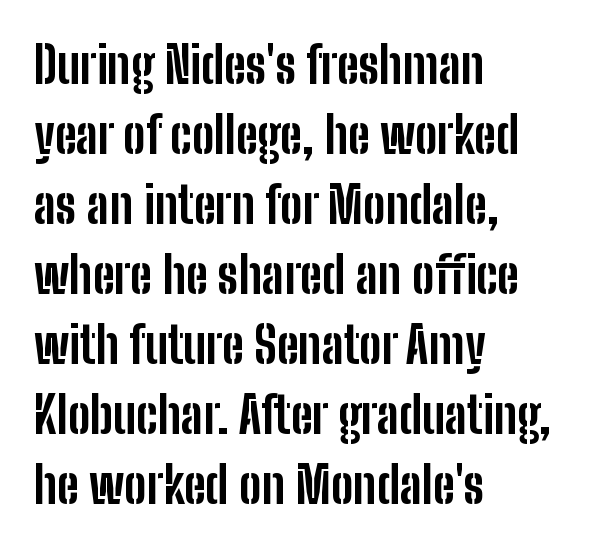
The image shows 50 px bold, condensed sans-serif type, upright; set left-aligned, normal line spacing (1.4x), normal letter spacing, not underlined; low stroke contrast and a medium x-height.
